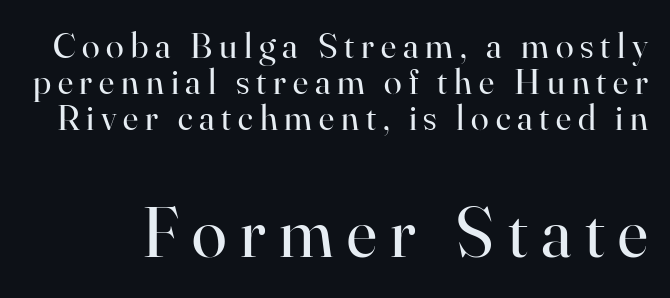
{"serif": "yes", "italic": "no", "bold": "no", "weight": "regular", "width": "normal", "stroke_contrast": "high", "x_height": "small", "monospaced": "no", "underline": "no", "line_spacing": "tight", "line_spacing_ratio": 1.0, "larger_block": "second", "size_ratio": 1.97, "glyph_px": 71}
